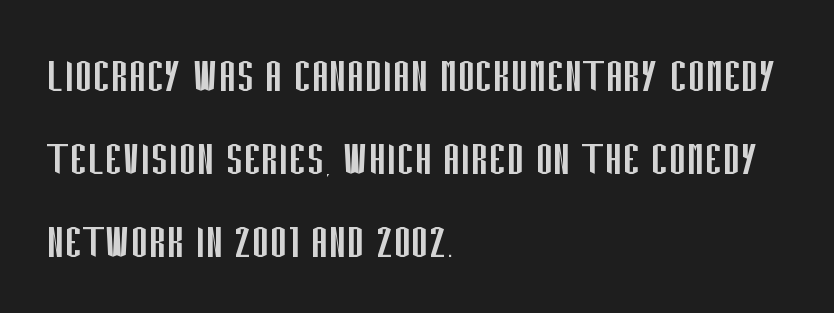
The image shows 53 px regular-weight, condensed sans-serif type, upright; set left-aligned, normal line spacing (1.57x), normal letter spacing, not underlined; low stroke contrast and a large x-height.
